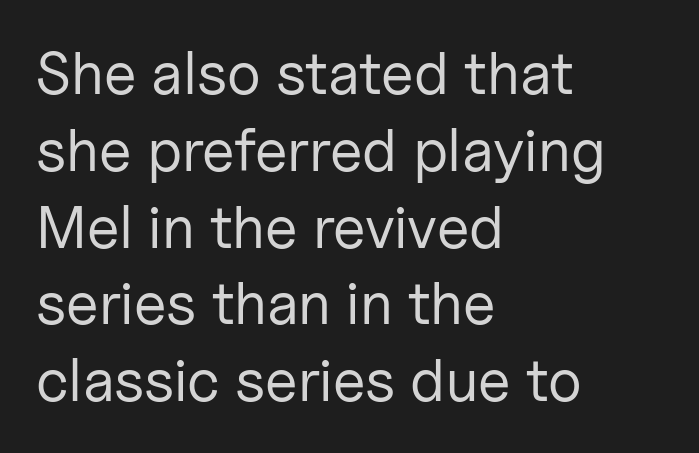
Posture: vertical. Plain, unruled lines of type. Varying glyph widths throughout — classic text-font behaviour. Bold? No — there's no thickening of the strokes. Notice how the passage keeps a crisp vertical edge on the left only. The characters display no serif detailing; their extremities are plain.
